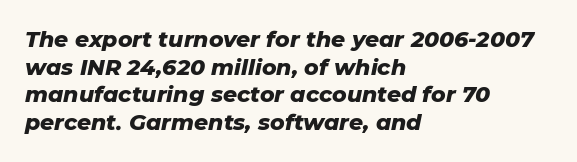
Q: Is the text bold? A: Yes.
Q: Is the text italic (slanted)? A: Yes, it leans right by about 11 degrees.
Q: Is the text underlined? A: No.
Q: How is the paragraph aligned? A: Left-aligned.
Q: Is the spacing between letters normal or unusually wide? A: Normal.
Q: Is the spacing between lines tight, normal or loose? A: Normal.
